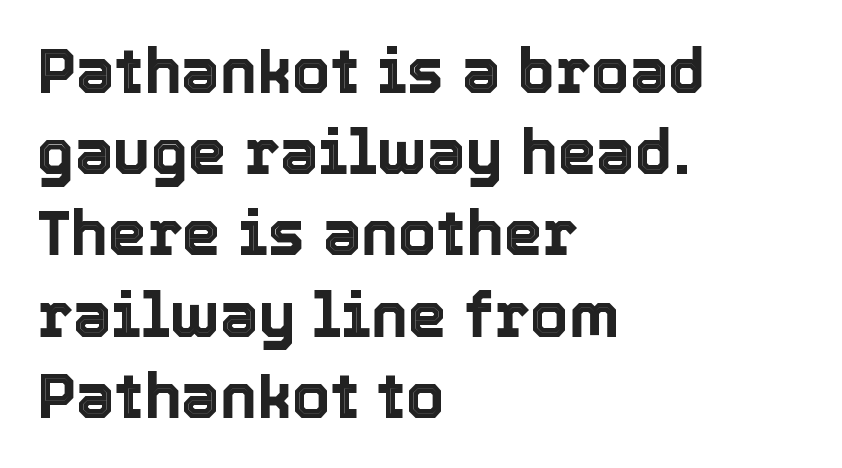
The image shows 62 px text type, upright; set left-aligned, normal line spacing (1.31x), normal letter spacing, not underlined; a medium x-height.
